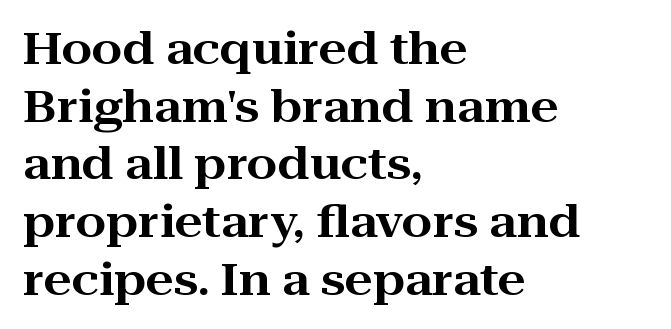
{"serif": "yes", "italic": "no", "width": "wide", "stroke_contrast": "high", "x_height": "medium", "monospaced": "no", "underline": "no", "align": "left", "line_spacing": "normal", "line_spacing_ratio": 1.31, "letter_spacing": "normal", "letter_spacing_em": 0.0, "glyph_px": 44}
